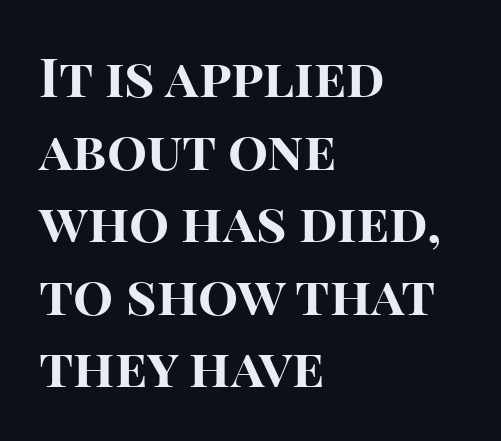
The image shows 53 px bold sans-serif type, upright; set left-aligned, normal line spacing (1.37x), normal letter spacing, not underlined; high stroke contrast and a large x-height.
